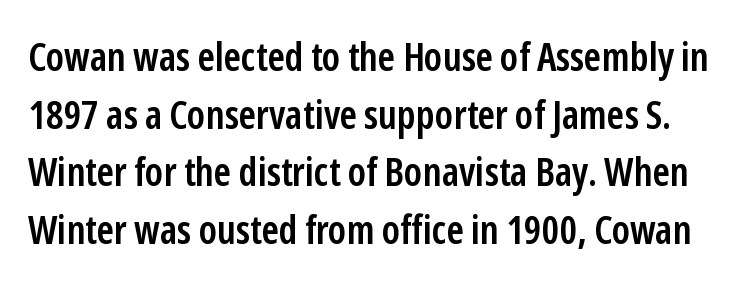
The image shows 40 px semibold, condensed sans-serif type, upright; set normal line spacing (1.44x), normal letter spacing, not underlined; low stroke contrast and a medium x-height.
